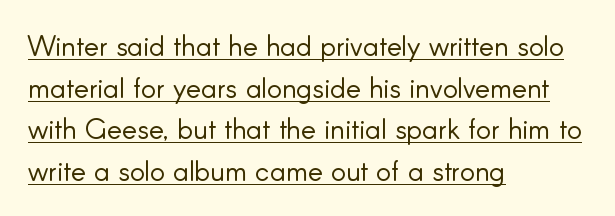
Q: Is the text bold? A: No.
Q: Is the text italic (slanted)? A: No, it is upright.
Q: Is the typeface a serif or a sans-serif typeface? A: Sans-serif.
Q: Is the text underlined? A: Yes.
Q: How is the paragraph aligned? A: Left-aligned.
Q: Is the spacing between letters normal or unusually wide? A: Normal.
Q: Is the spacing between lines tight, normal or loose? A: Normal.
Q: Width (condensed, normal, or wide)? A: Normal.
Q: Stroke contrast? A: Low.
Q: x-height? A: Small.
Q: Monospaced? A: No.
